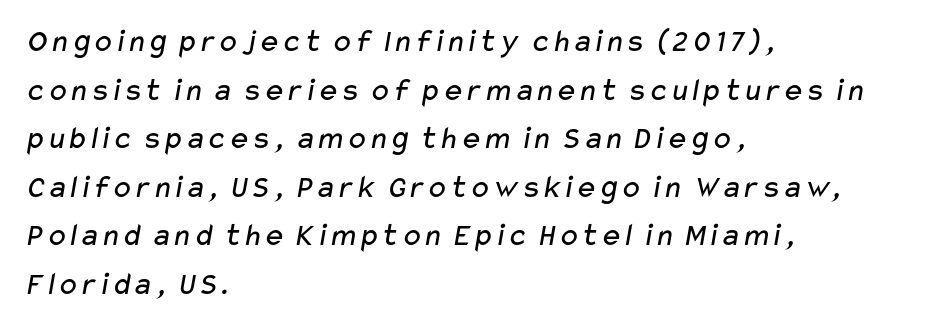
The image shows 33 px regular-weight, wide sans-serif type; set left-aligned, normal line spacing (1.47x), normal letter spacing, not underlined; low stroke contrast and a medium x-height.
